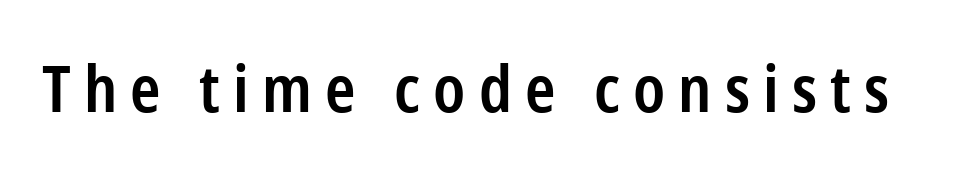
{"serif": "no", "italic": "no", "bold": "semi", "weight": "semibold", "width": "condensed", "stroke_contrast": "low", "x_height": "medium", "monospaced": "no", "underline": "no", "letter_spacing": "wide", "letter_spacing_em": 0.2, "glyph_px": 65}
